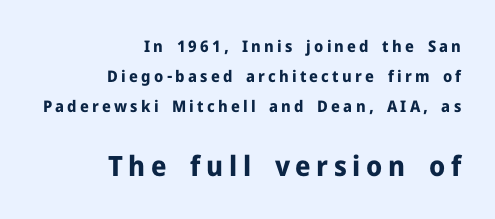
{"serif": "no", "italic": "no", "bold": "yes", "weight": "bold", "width": "normal", "stroke_contrast": "low", "x_height": "medium", "monospaced": "no", "underline": "no", "align": "right", "line_spacing_ratio": 1.86, "letter_spacing": "wide", "letter_spacing_em": 0.2, "larger_block": "second", "size_ratio": 1.75, "glyph_px": 28}
